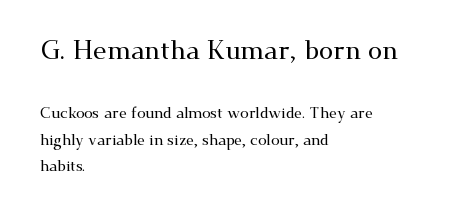
Q: Is the text italic (slanted)? A: No, it is upright.
Q: Is the text underlined? A: No.
Q: How is the paragraph aligned? A: Left-aligned.
Q: Is the spacing between letters normal or unusually wide? A: Normal.
Q: Which block of text is set in a larger size, the first (top) or the second (bottom)? A: The first (top) one.
